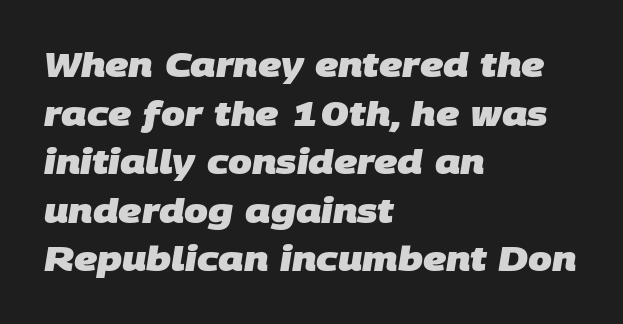
The image shows 34 px heavy sans-serif type; set left-aligned, normal line spacing (1.43x), normal letter spacing, not underlined; low stroke contrast and a large x-height.
